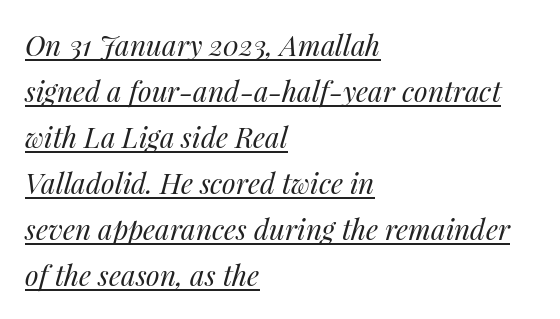
The specimen includes a rule beneath the text block's lines. Nothing heavy about these letters — not bold at all. Caption: multi-line text, flush left, ragged right. When letters slant like this, we call the style italic.
